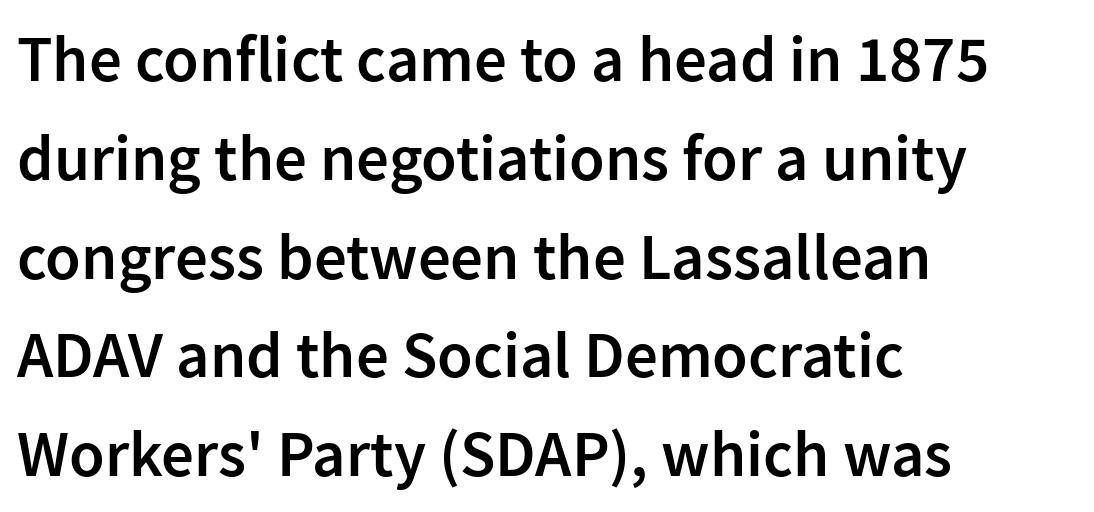
The image shows 65 px semibold sans-serif type, upright; set left-aligned, normal line spacing (1.52x), normal letter spacing, not underlined; low stroke contrast and a medium x-height.
